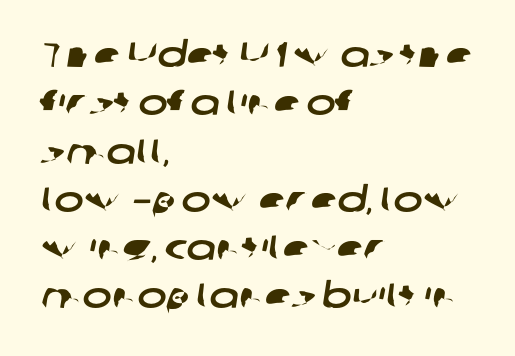
Note the varied advance widths — an 'i' is clearly narrower than an 'm'. Is the block centered? No — it sits flush against the left margin. Regarding leading, the lines here are spaced in the standard way. The face used here is rendered with its standard letterfit.
